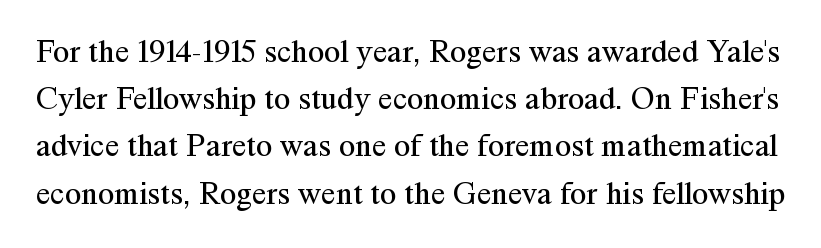
Q: Is the text bold? A: No.
Q: Is the text italic (slanted)? A: No, it is upright.
Q: Is the typeface a serif or a sans-serif typeface? A: Serif.
Q: Is the text underlined? A: No.
Q: Is the spacing between letters normal or unusually wide? A: Normal.
Q: Is the spacing between lines tight, normal or loose? A: Normal.
Q: Width (condensed, normal, or wide)? A: Normal.
Q: Stroke contrast? A: Medium.
Q: x-height? A: Medium.
Q: Monospaced? A: No.
